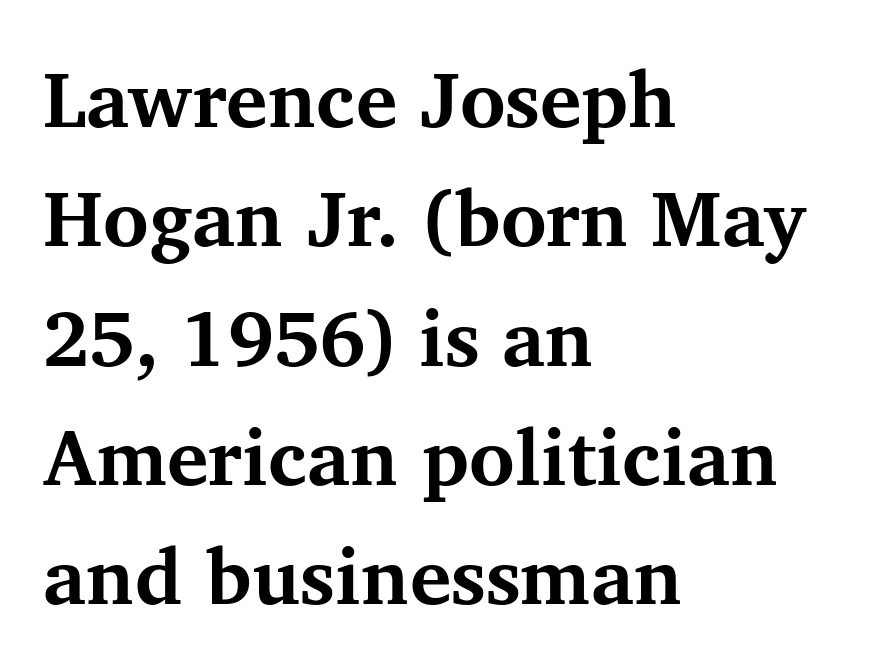
In terms of posture, this sample is upright. This rendering uses left alignment, leaving the right contour irregular. Each letter keeps its own natural width here, so spacing adapts to shape. Heft: maximum for text — a bold.
